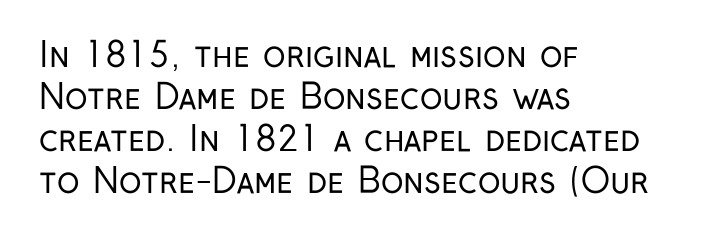
You can tell it's not italic because the verticals are truly vertical. A clean baseline with only descenders dipping below it. Glyph-to-glyph distance matches everyday printed text. Alignment: flush left. The face used here is proportionally spaced, like ordinary book or web type.
